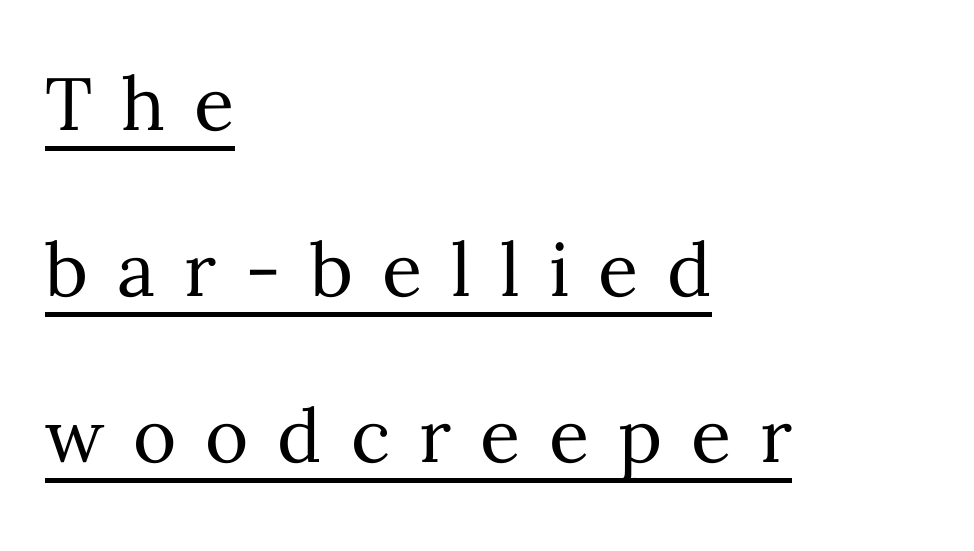
Q: Is the text bold? A: No.
Q: Is the text italic (slanted)? A: No, it is upright.
Q: Is the text underlined? A: Yes.
Q: How is the paragraph aligned? A: Left-aligned.
Q: Is the spacing between letters normal or unusually wide? A: Unusually wide.
Q: Is the spacing between lines tight, normal or loose? A: Loose.
Q: Width (condensed, normal, or wide)? A: Normal.
Q: Stroke contrast? A: Medium.
Q: x-height? A: Medium.
Q: Monospaced? A: No.
